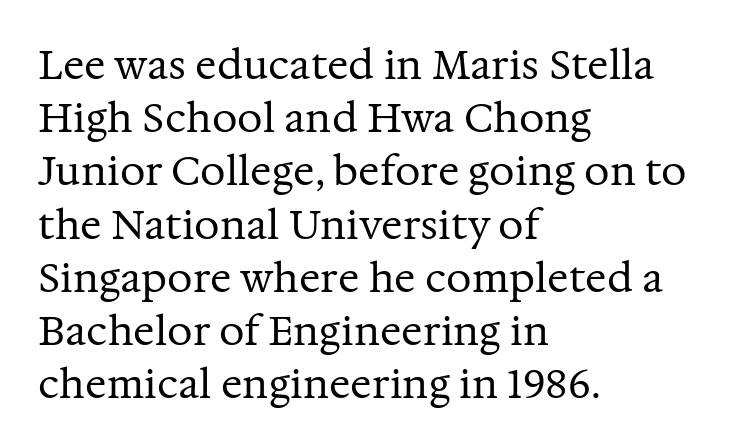
Examine the stroke ends and you'll spot serifs. Characters follow at the spacing the type designer built in. Note the varied advance widths — an 'i' is clearly narrower than an 'm'. Typeset ragged right — the left edge is the straight one.
